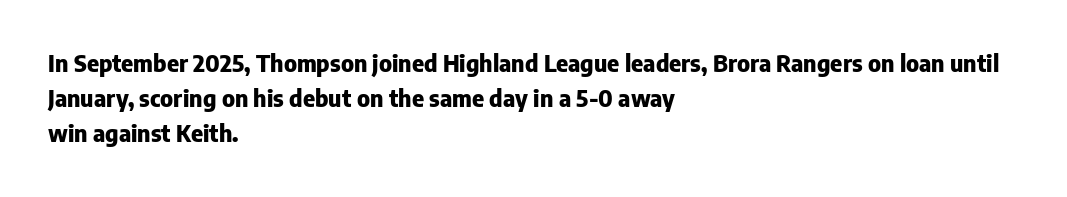
{"italic": "no", "bold": "yes", "underline": "no", "align": "left", "line_spacing": "normal", "line_spacing_ratio": 1.53, "letter_spacing": "normal", "letter_spacing_em": 0.0, "glyph_px": 23}
